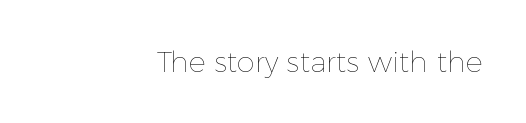
The image shows 29 px thin type, upright; set right-aligned, normal letter spacing, not underlined; a medium x-height.
